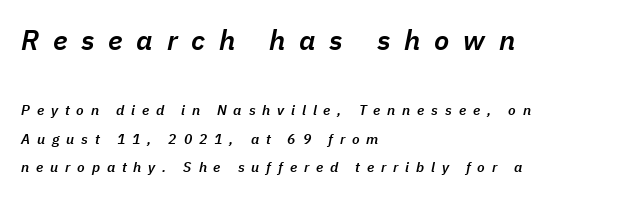
{"italic": "yes", "lean": "right", "slant_degrees": 11, "bold": "semi", "weight": "semibold", "width": "normal", "stroke_contrast": "low", "x_height": "medium", "monospaced": "no", "underline": "no", "align": "left", "line_spacing": "loose", "line_spacing_ratio": 2.03, "letter_spacing": "wide", "letter_spacing_em": 0.49, "larger_block": "first", "size_ratio": 2.0, "glyph_px": 28}
